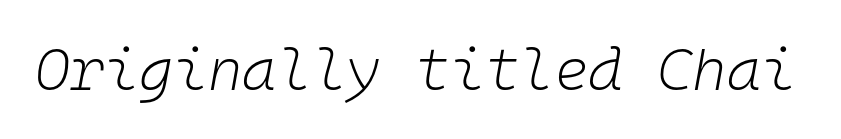
The image shows 59 px light type, italic (leaning right), monospaced; set normal letter spacing, not underlined; low stroke contrast and a medium x-height.
